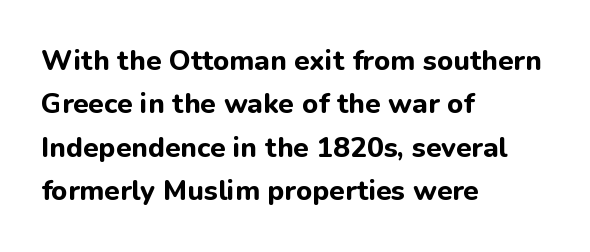
Q: Is the text bold? A: Yes.
Q: Is the text italic (slanted)? A: No, it is upright.
Q: Is the typeface a serif or a sans-serif typeface? A: Sans-serif.
Q: Is the text underlined? A: No.
Q: How is the paragraph aligned? A: Left-aligned.
Q: Is the spacing between letters normal or unusually wide? A: Normal.
Q: Is the spacing between lines tight, normal or loose? A: Normal.
Q: Width (condensed, normal, or wide)? A: Normal.
Q: Stroke contrast? A: Low.
Q: x-height? A: Medium.
Q: Monospaced? A: No.
